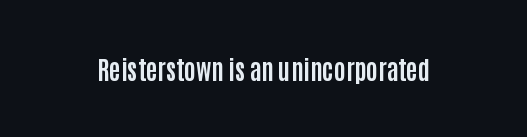
The image shows 25 px bold type, upright; set normal letter spacing, not underlined.
